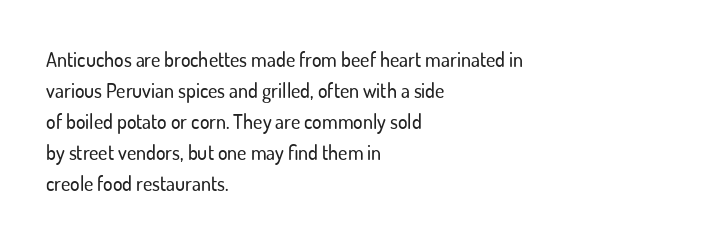
{"italic": "no", "underline": "no", "align": "left", "line_spacing": "normal", "line_spacing_ratio": 1.55, "letter_spacing": "normal", "letter_spacing_em": 0.0, "glyph_px": 20}
